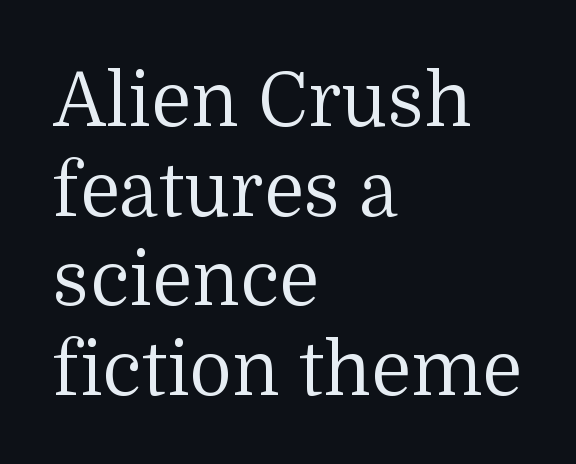
Caption: face not bold, strokes unweighted. Compared with typical body copy, the letter spacing here is the same. Underlining? Definitely not there. Does the type have serifs? Yes, each stem ends in a small foot.
